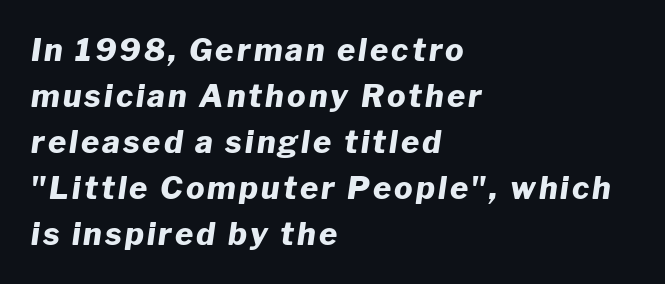
{"italic": "yes", "lean": "right", "slant_degrees": 8, "bold": "yes", "weight": "heavy", "width": "normal", "stroke_contrast": "low", "x_height": "medium", "monospaced": "no", "underline": "no", "align": "left", "line_spacing": "normal", "line_spacing_ratio": 1.48, "glyph_px": 31}
